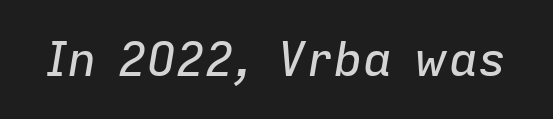
Any mark beneath the type? The region is blank. Spacing verdict: proportional, widths tailored to each character. Rendered with sloped, italic letterforms. Tracking value appears to be zero — textbook default spacing.
